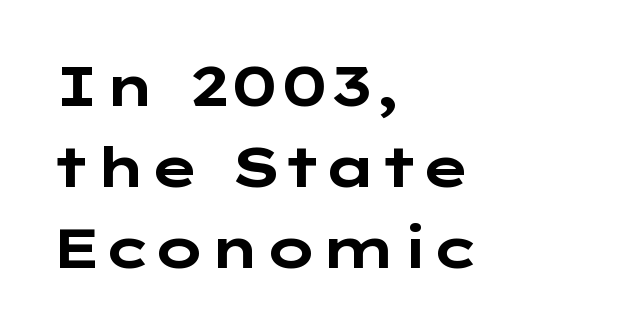
{"serif": "no", "italic": "no", "bold": "yes", "weight": "bold", "width": "wide", "stroke_contrast": "low", "x_height": "medium", "underline": "no", "align": "left", "line_spacing": "normal", "line_spacing_ratio": 1.47, "letter_spacing": "normal", "letter_spacing_em": 0.0, "glyph_px": 55}
